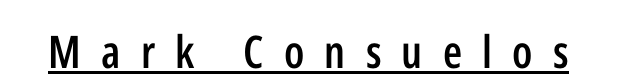
Q: Is the text bold? A: Semi-bold.
Q: Is the text italic (slanted)? A: No, it is upright.
Q: Is the typeface a serif or a sans-serif typeface? A: Sans-serif.
Q: Is the text underlined? A: Yes.
Q: Is the spacing between letters normal or unusually wide? A: Unusually wide.
Q: Width (condensed, normal, or wide)? A: Condensed.
Q: Stroke contrast? A: Low.
Q: x-height? A: Medium.
Q: Monospaced? A: No.
